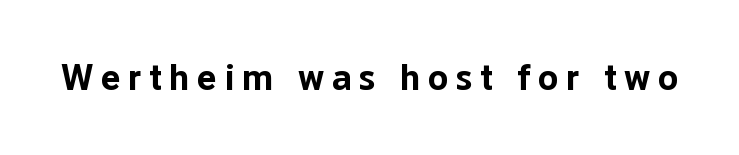
Q: Is the text bold? A: Yes.
Q: Is the text italic (slanted)? A: No, it is upright.
Q: Is the typeface a serif or a sans-serif typeface? A: Sans-serif.
Q: Is the text underlined? A: No.
Q: Is the spacing between letters normal or unusually wide? A: Unusually wide.
Q: Width (condensed, normal, or wide)? A: Normal.
Q: Stroke contrast? A: Low.
Q: x-height? A: Medium.
Q: Monospaced? A: No.
